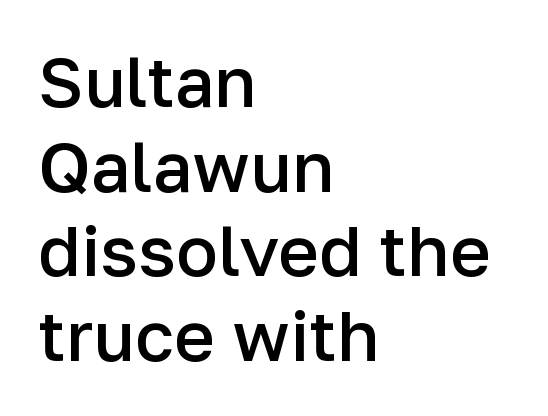
{"serif": "no", "italic": "no", "bold": "semi", "weight": "semibold", "width": "normal", "stroke_contrast": "low", "x_height": "medium", "monospaced": "no", "underline": "no", "align": "left", "line_spacing_ratio": 1.21, "letter_spacing": "normal", "letter_spacing_em": 0.0, "glyph_px": 70}
